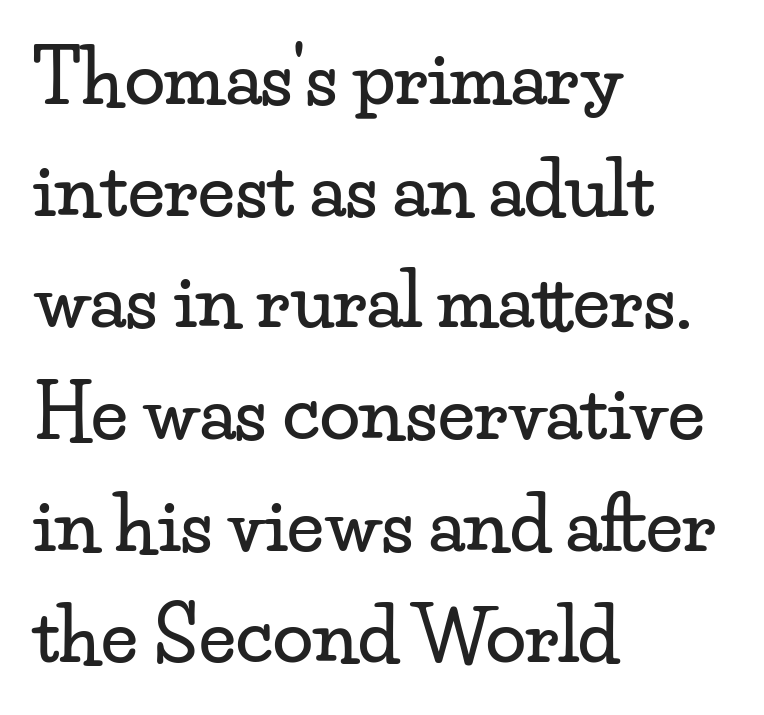
The image shows 73 px wide serif type, upright; set left-aligned, normal line spacing (1.53x), normal letter spacing, not underlined; low stroke contrast and a small x-height.
